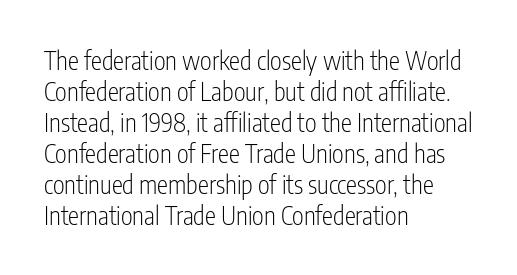
The image shows 25 px text type, upright; set left-aligned, line spacing 1.24x, normal letter spacing, not underlined.
